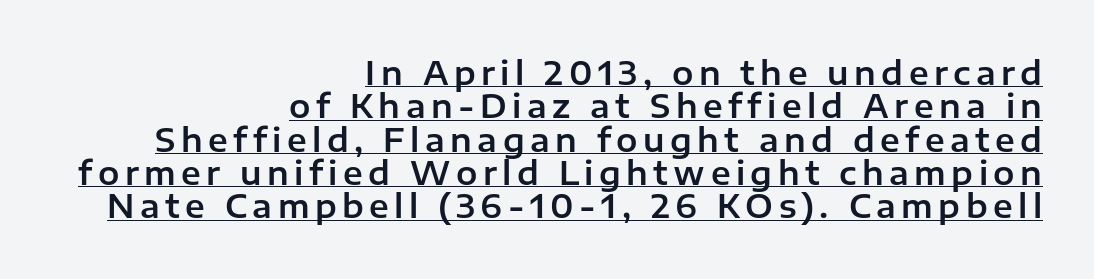
Quick note: underline on. Letterform terminals end flat and unadorned throughout the passage. Looks like regular typesetting: each glyph gets only the width it needs. The rendering uses a small line-height, squeezing the rows. The specimen reads as upright at a glance. Is the block centered? No — it sits flush against the right margin.
